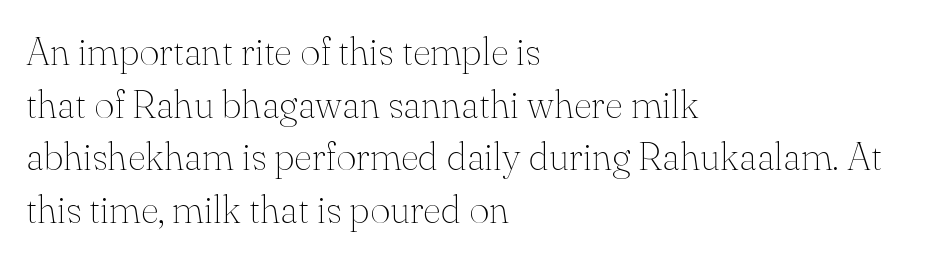
{"serif": "yes", "italic": "no", "bold": "no", "weight": "thin", "width": "normal", "stroke_contrast": "medium", "x_height": "small", "monospaced": "no", "underline": "no", "align": "left", "line_spacing": "normal", "line_spacing_ratio": 1.35, "letter_spacing": "normal", "letter_spacing_em": 0.0, "glyph_px": 39}
